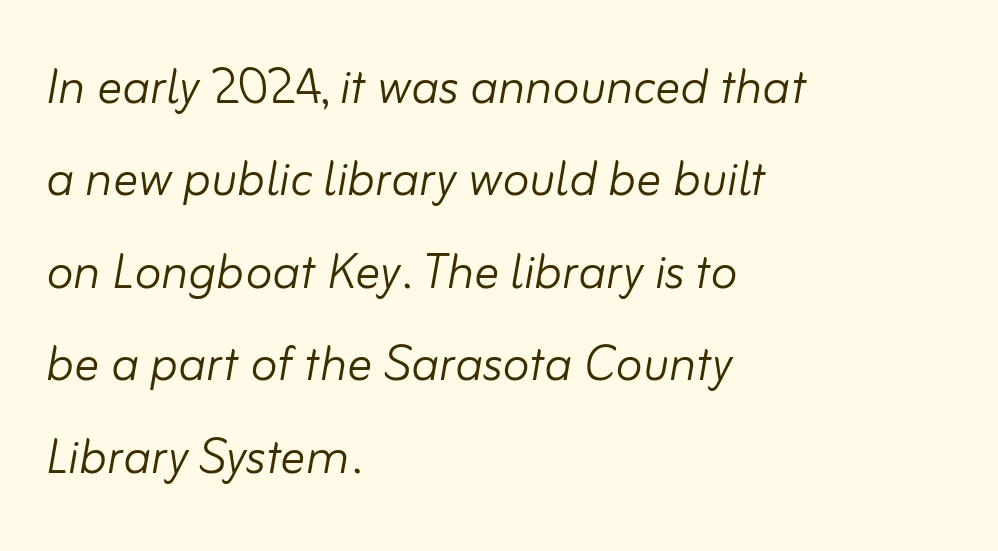
The image shows 62 px light type, italic (leaning right); set left-aligned, normal line spacing (1.49x), normal letter spacing, not underlined; low stroke contrast and a small x-height.
